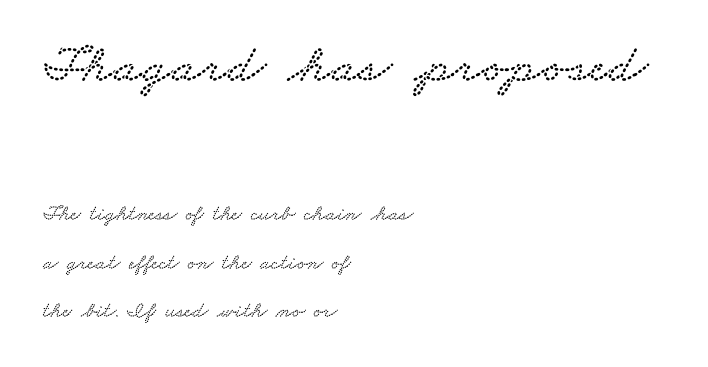
{"serif": "yes", "width": "wide", "stroke_contrast": "low", "x_height": "small", "monospaced": "no", "underline": "no", "align": "left", "line_spacing": "loose", "line_spacing_ratio": 2.19, "letter_spacing": "normal", "letter_spacing_em": 0.0, "larger_block": "first", "size_ratio": 2.45, "glyph_px": 54}
